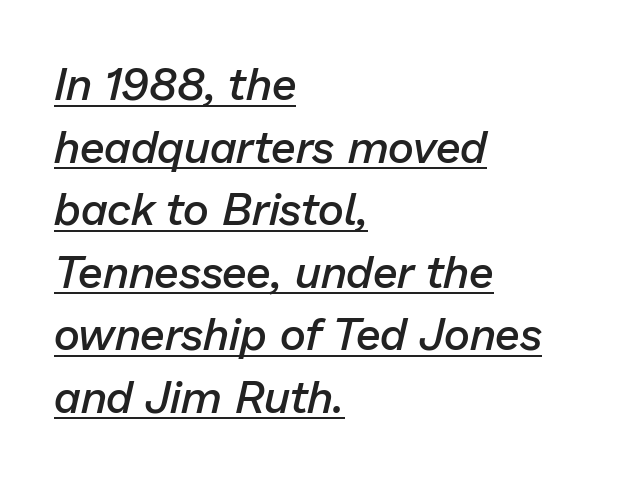
You could not count columns in this text — the font is proportionally spaced. Every letter is mildly thick-stroked: semibold rather than bold. Normally led — the rows are evenly, conventionally spaced. Glance below the letters and you will spot a drawn line. Designer's note — italics engaged.
